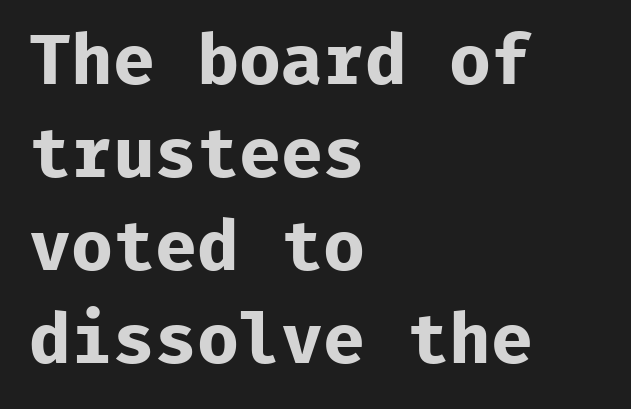
The type family on display is of the sans-serif kind. If you measured baseline to baseline, you'd find a middling distance. Between one letter and the next there's only the usual sliver of space. Emphasis by weight is at full strength: bold.
